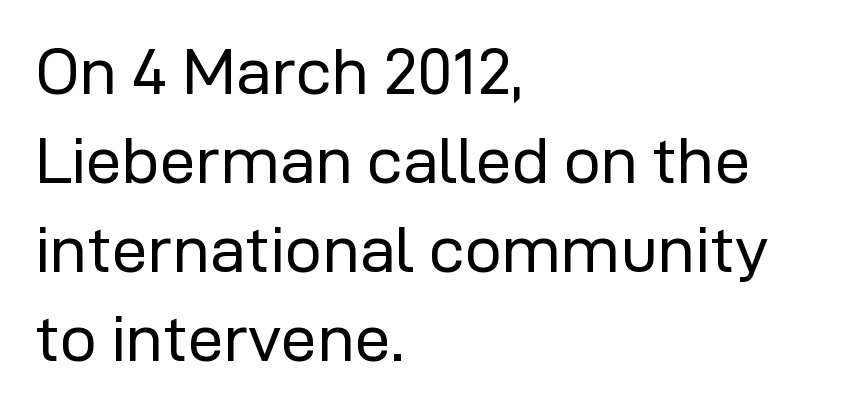
The image shows 65 px regular-weight sans-serif type, upright; set left-aligned, normal line spacing (1.37x), normal letter spacing, not underlined; low stroke contrast and a medium x-height.
